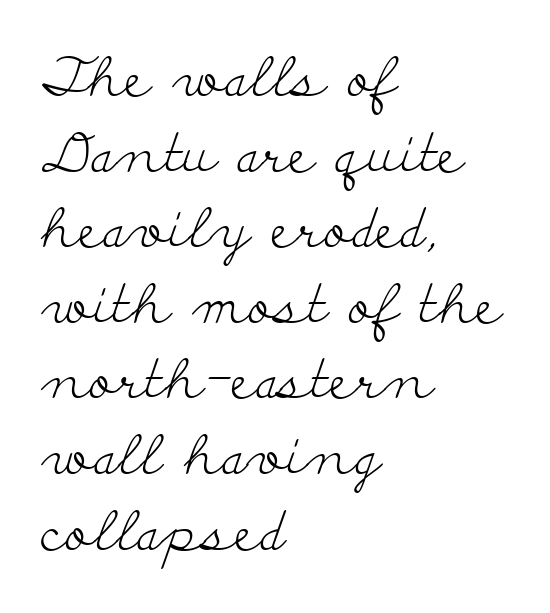
Q: Is the text bold? A: No.
Q: Is the text italic (slanted)? A: Yes.
Q: Is the typeface a serif or a sans-serif typeface? A: Serif.
Q: Is the text underlined? A: No.
Q: How is the paragraph aligned? A: Left-aligned.
Q: Is the spacing between letters normal or unusually wide? A: Normal.
Q: Is the spacing between lines tight, normal or loose? A: Normal.
Q: Width (condensed, normal, or wide)? A: Wide.
Q: Stroke contrast? A: Low.
Q: x-height? A: Small.
Q: Monospaced? A: No.
